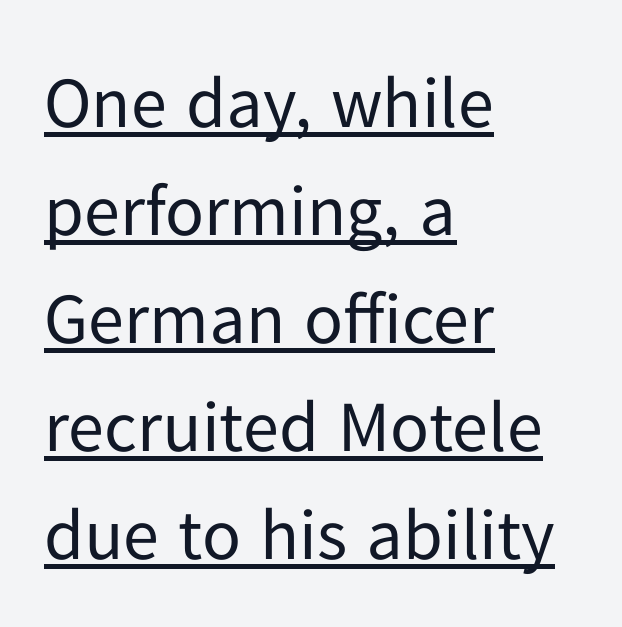
If you drew a line through each stem, it would be perfectly vertical. Heft: none added — not bold. This sample has the flowing, uneven cadence of proportional lettering. In terms of letterform style, serifs are entirely absent. Compared with a centered layout, this one pins lines to the left instead. Vertically, the passage feels balanced, rows spaced as you'd expect.
